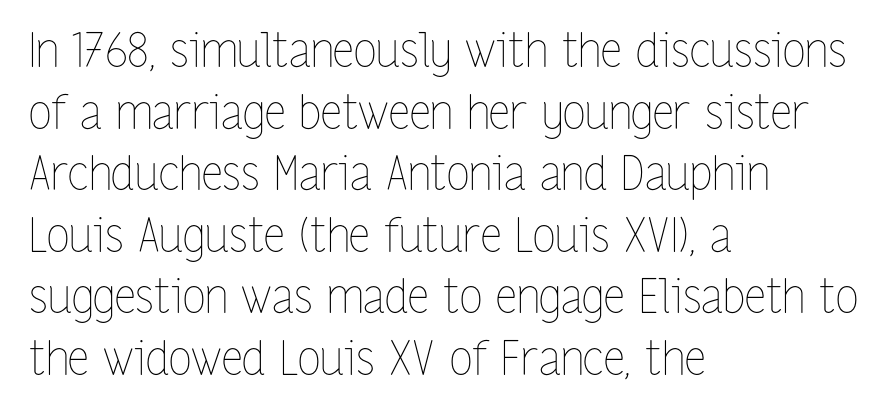
Q: Is the text bold? A: No.
Q: Is the text italic (slanted)? A: No, it is upright.
Q: Is the text underlined? A: No.
Q: How is the paragraph aligned? A: Left-aligned.
Q: Is the spacing between letters normal or unusually wide? A: Normal.
Q: Is the spacing between lines tight, normal or loose? A: Normal.
Q: Width (condensed, normal, or wide)? A: Condensed.
Q: Stroke contrast? A: Low.
Q: x-height? A: Medium.
Q: Monospaced? A: No.
